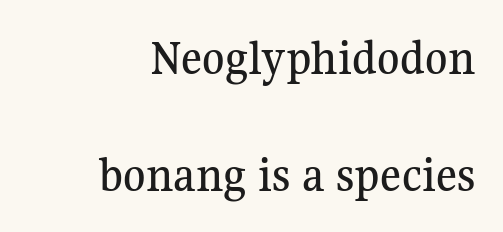
{"serif": "yes", "italic": "no", "width": "normal", "stroke_contrast": "medium", "x_height": "medium", "monospaced": "no", "underline": "no", "align": "right", "line_spacing": "loose", "line_spacing_ratio": 2.29, "letter_spacing": "normal", "letter_spacing_em": 0.0, "glyph_px": 51}
